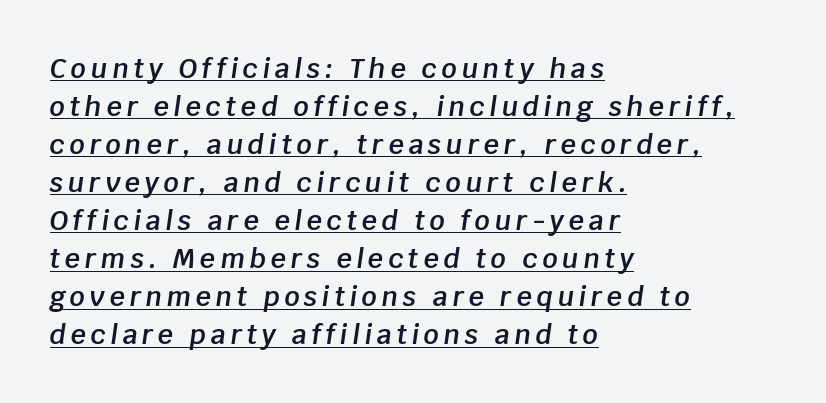
{"italic": "yes", "lean": "right", "slant_degrees": 8, "bold": "semi", "underline": "yes", "align": "left", "line_spacing": "normal", "line_spacing_ratio": 1.41, "glyph_px": 27}
